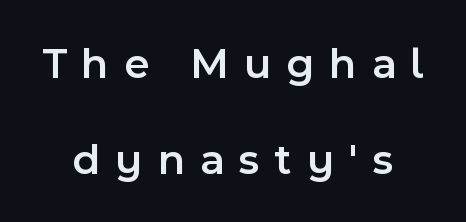
{"serif": "no", "italic": "no", "bold": "semi", "weight": "semibold", "width": "normal", "x_height": "medium", "monospaced": "no", "underline": "no", "line_spacing": "loose", "line_spacing_ratio": 2.19, "letter_spacing": "wide", "letter_spacing_em": 0.34, "glyph_px": 44}
